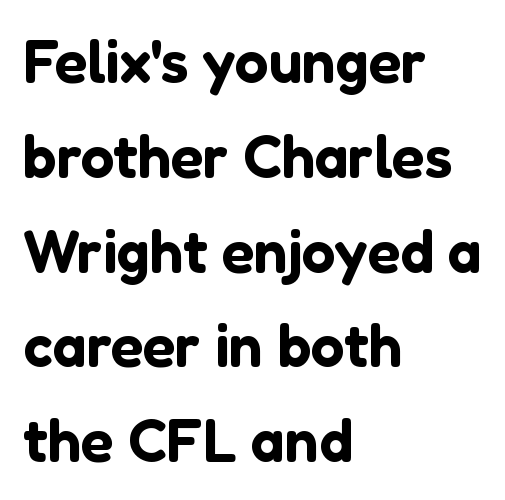
A normal amount of white space separates one row of letters from the next. Plain, unruled lines of type. The letters carry no serifs — their stems end cleanly without finishing strokes. The letters stand upright; this is a roman face.
